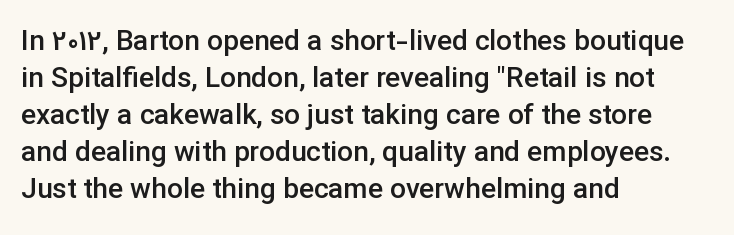
The image shows 28 px semibold sans-serif type, upright; set left-aligned, normal line spacing (1.32x), normal letter spacing, not underlined; low stroke contrast and a medium x-height.
